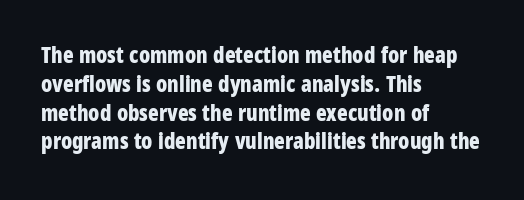
The rows are spaced the way most documents space them. Its strokes are broad and dark, the hallmark of bold type. Posture: upright roman. A bare baseline throughout the passage.
